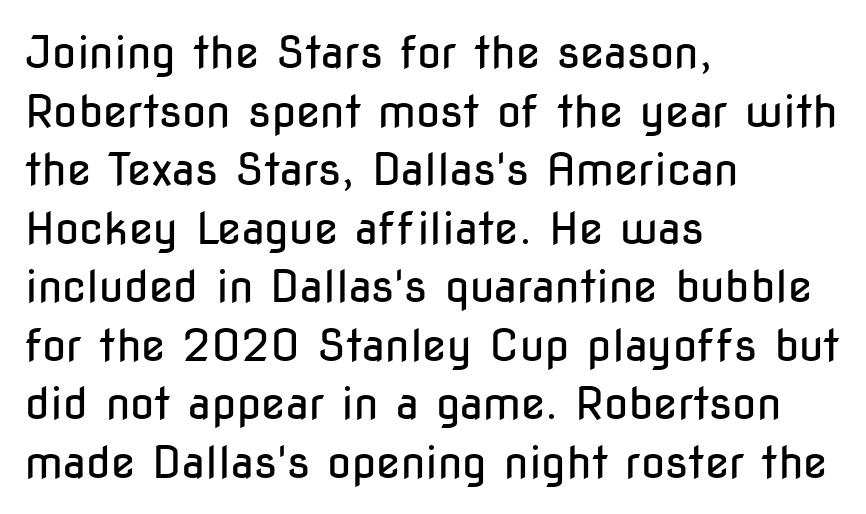
Q: Is the text bold? A: No.
Q: Is the text italic (slanted)? A: No, it is upright.
Q: Is the typeface a serif or a sans-serif typeface? A: Sans-serif.
Q: Is the text underlined? A: No.
Q: How is the paragraph aligned? A: Left-aligned.
Q: Is the spacing between letters normal or unusually wide? A: Normal.
Q: Is the spacing between lines tight, normal or loose? A: Normal.
Q: Width (condensed, normal, or wide)? A: Condensed.
Q: Stroke contrast? A: Low.
Q: x-height? A: Medium.
Q: Monospaced? A: No.
